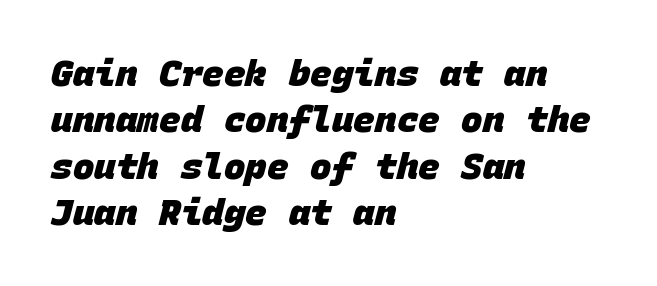
Serifs: no, the terminals of the letterforms are clean. Looks like terminal output: every glyph gets an equal slot. Is the block centered? No — it sits flush against the left margin. Descender tails drop into unmarked territory. The block of text has a typical density, with ordinary space between rows. This sample uses plain, unmodified letter spacing.
